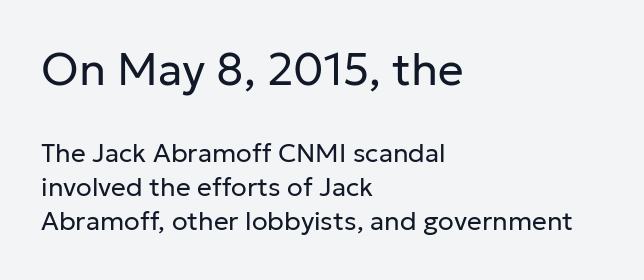
The image shows 45 px regular-weight sans-serif type, upright; set left-aligned, normal line spacing (1.31x), normal letter spacing, not underlined; the first (top) block is 1.73x larger; low stroke contrast and a medium x-height.
